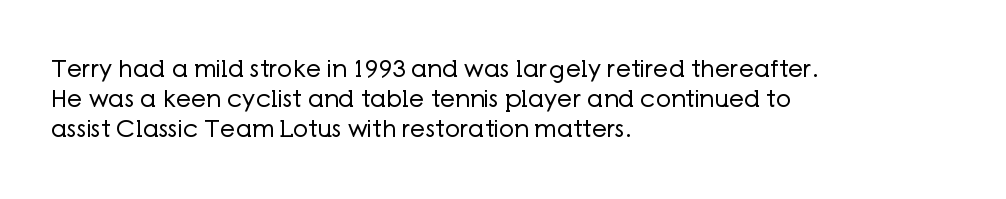
Q: Is the text bold? A: No.
Q: Is the text italic (slanted)? A: No, it is upright.
Q: Is the text underlined? A: No.
Q: How is the paragraph aligned? A: Left-aligned.
Q: Is the spacing between letters normal or unusually wide? A: Normal.
Q: Is the spacing between lines tight, normal or loose? A: Normal.
